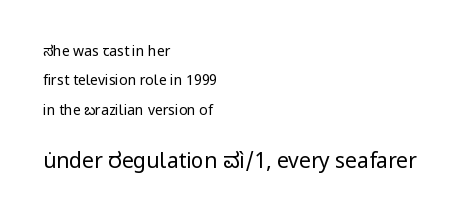
Compared with typical body copy, the letter spacing here is the same. Whoever set this chose breathing room over compactness in the vertical rhythm. The area under the type is left untouched. The lettering holds an erect, upright posture throughout. Vertical stems look standard width or narrower in stroke. The rag falls on the right side of this text block.
